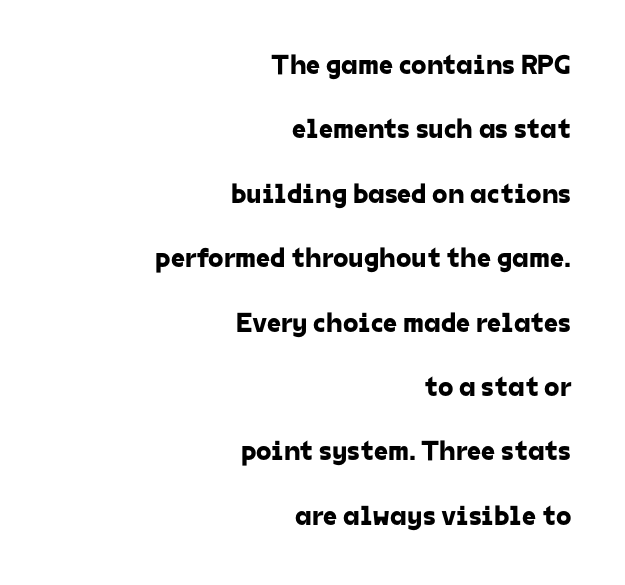
Q: Is the typeface a serif or a sans-serif typeface? A: Sans-serif.
Q: Is the text underlined? A: No.
Q: How is the paragraph aligned? A: Right-aligned.
Q: Is the spacing between letters normal or unusually wide? A: Normal.
Q: Is the spacing between lines tight, normal or loose? A: Loose.
Q: Width (condensed, normal, or wide)? A: Normal.
Q: Stroke contrast? A: Low.
Q: x-height? A: Medium.
Q: Monospaced? A: No.
